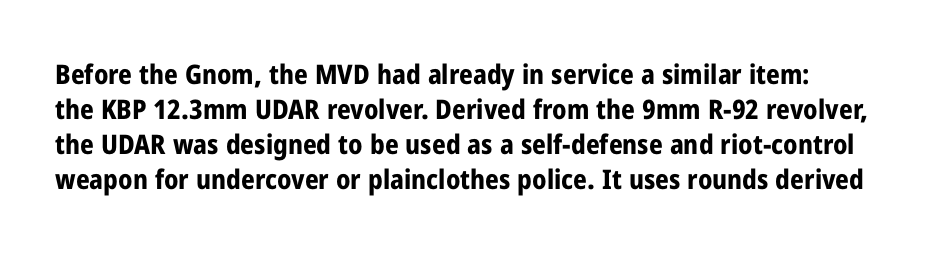
The image shows 27 px bold type, upright; set normal line spacing (1.3x), normal letter spacing, not underlined.
